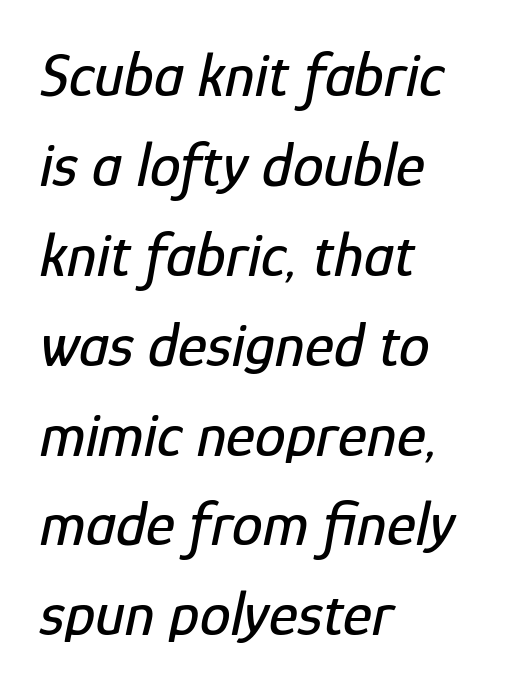
Descender tails drop into unmarked territory. Reading down the column, the eye jumps a familiar distance to each next line. Does the copy run flush right? No — it runs flush left. How are the letters spaced? Ordinarily, with no added tracking.
